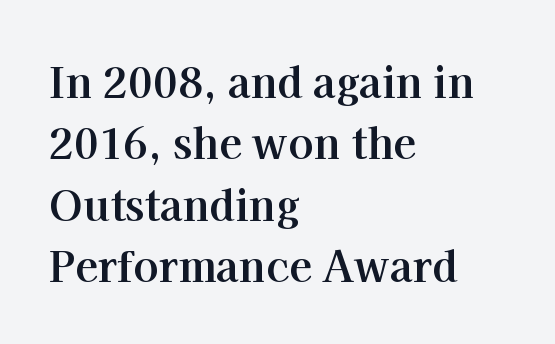
{"serif": "yes", "italic": "no", "bold": "yes", "weight": "bold", "width": "normal", "stroke_contrast": "high", "x_height": "medium", "monospaced": "no", "underline": "no", "align": "left", "line_spacing": "normal", "line_spacing_ratio": 1.46, "letter_spacing": "normal", "letter_spacing_em": 0.0, "glyph_px": 42}
